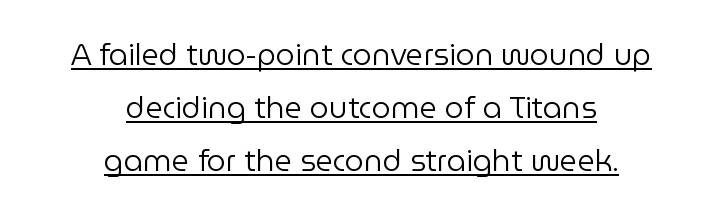
{"serif": "no", "italic": "no", "bold": "no", "weight": "regular", "width": "normal", "stroke_contrast": "low", "x_height": "medium", "monospaced": "no", "underline": "yes", "align": "center", "line_spacing_ratio": 1.76, "letter_spacing": "normal", "letter_spacing_em": 0.0, "glyph_px": 30}
